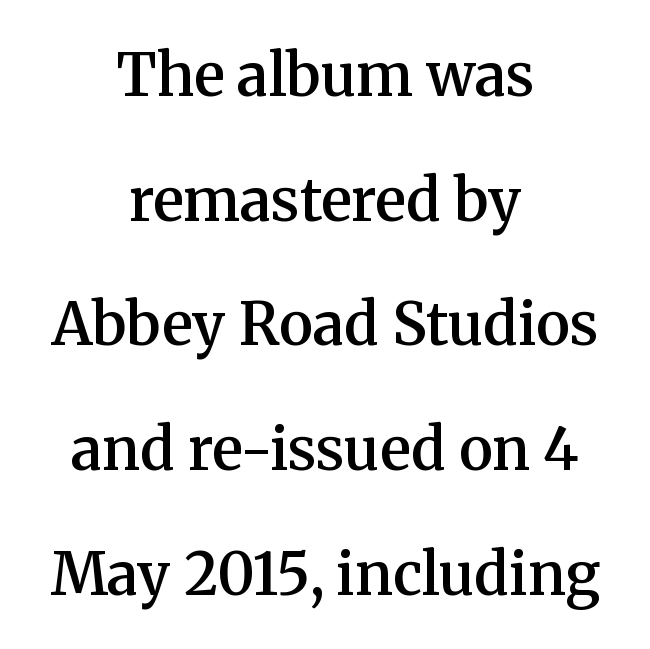
{"serif": "yes", "italic": "no", "bold": "semi", "weight": "semibold", "width": "normal", "stroke_contrast": "medium", "x_height": "medium", "monospaced": "no", "underline": "no", "align": "center", "line_spacing": "loose", "line_spacing_ratio": 2.15, "letter_spacing": "normal", "letter_spacing_em": 0.0, "glyph_px": 58}
